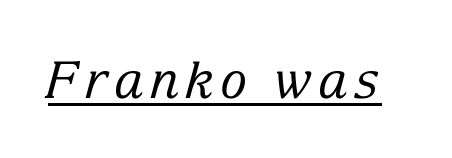
Decoration check: the copy is underlined. Is this a fixed-width face? No — the glyphs have proportional, varying widths. There's an unmistakable incline to the writing here. The strokes carry an ordinary text weight at most. The passage shown is typeset with a serif family.
